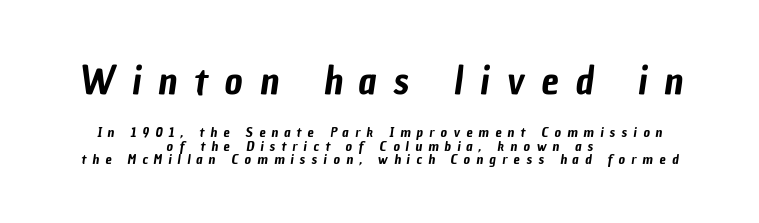
The image shows 39 px condensed sans-serif type; set centered, tight line spacing (0.97x), unusually wide letter spacing (+0.44 em), not underlined; the first (top) block is 2.79x larger; low stroke contrast and a medium x-height.
